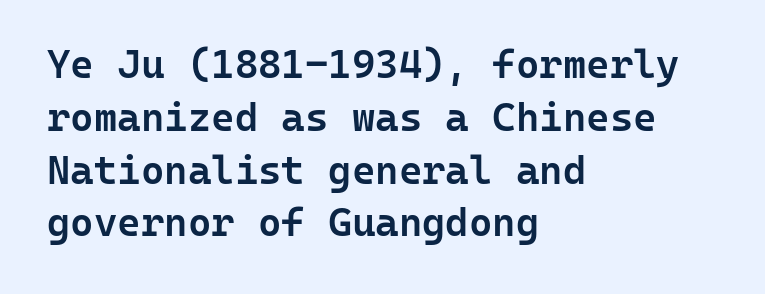
The lines are quadded left. Firm but not heavy-handed strokes: this text is semibold. No italicization has been applied; the sample stays upright. Bare-footed words on every line. Leading: standard. The type family on display is of the sans-serif kind.
